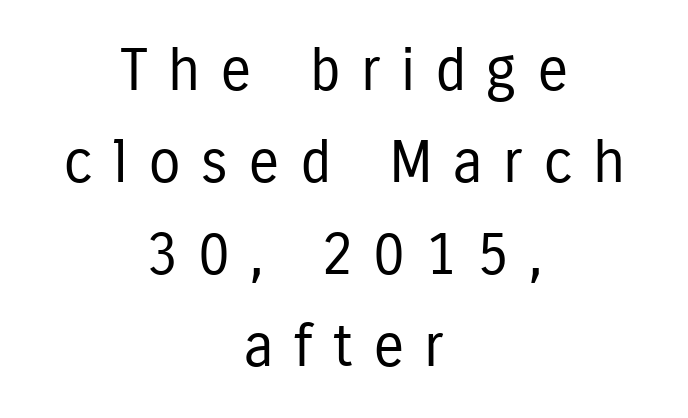
Stroke mass is kept to a normal reading level or below. The passage shown stacks its lines at a standard gap. Proportional: the letters do not fall into vertical columns. Examine the stroke ends and you'll find no serifs.
